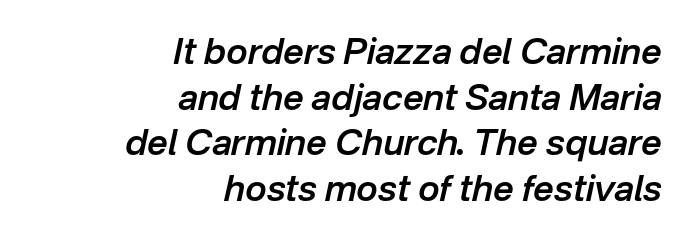
Its strokes are somewhat broadened, the hallmark of semibold type. Letter spacing: default. The paragraph has a hard right edge and a soft left edge. Evenly set lines give the paragraph a standard silhouette. Looks like regular typesetting: each glyph gets only the width it needs.
